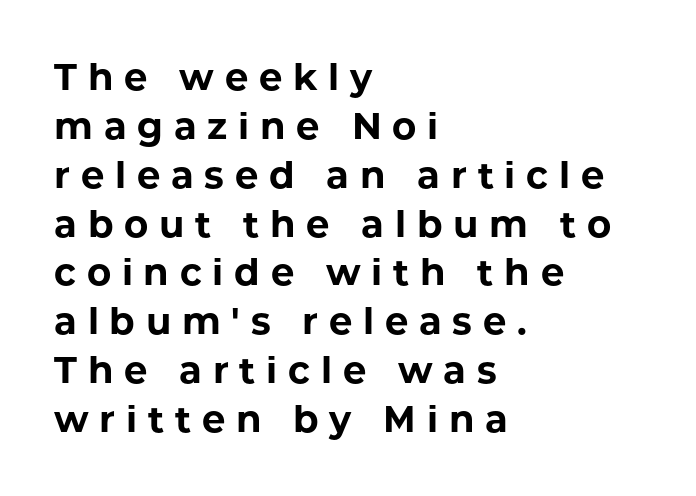
Q: Is the text bold? A: Yes.
Q: Is the text italic (slanted)? A: No, it is upright.
Q: Is the typeface a serif or a sans-serif typeface? A: Sans-serif.
Q: Is the text underlined? A: No.
Q: How is the paragraph aligned? A: Left-aligned.
Q: Is the spacing between letters normal or unusually wide? A: Unusually wide.
Q: Is the spacing between lines tight, normal or loose? A: Normal.
Q: Width (condensed, normal, or wide)? A: Normal.
Q: Stroke contrast? A: Low.
Q: x-height? A: Medium.
Q: Monospaced? A: No.
